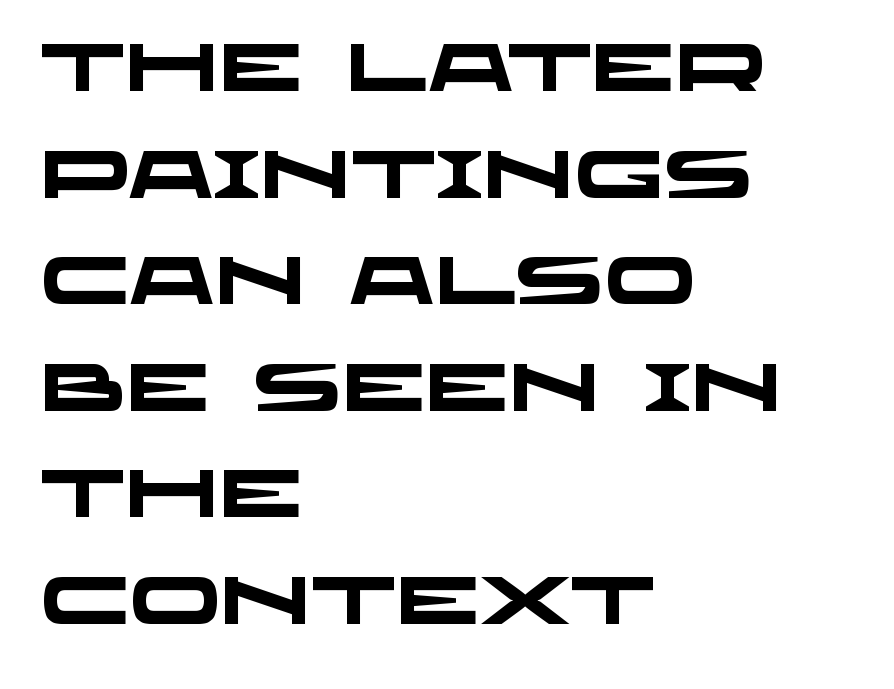
Q: Is the text bold? A: Yes.
Q: Is the typeface a serif or a sans-serif typeface? A: Sans-serif.
Q: Is the text underlined? A: No.
Q: How is the paragraph aligned? A: Left-aligned.
Q: Is the spacing between letters normal or unusually wide? A: Normal.
Q: Is the spacing between lines tight, normal or loose? A: Normal.
Q: Width (condensed, normal, or wide)? A: Wide.
Q: Stroke contrast? A: Low.
Q: x-height? A: Large.
Q: Monospaced? A: No.
